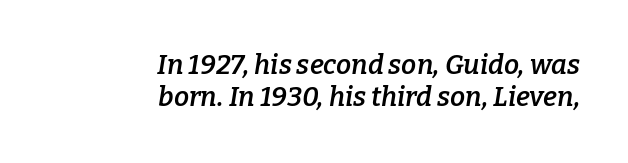
{"italic": "yes", "lean": "right", "slant_degrees": 9, "bold": "semi", "underline": "no", "align": "right", "line_spacing_ratio": 1.2, "letter_spacing": "normal", "letter_spacing_em": 0.0, "glyph_px": 27}
